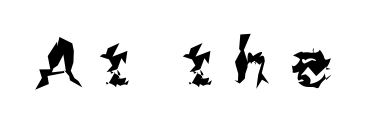
Q: Is the text italic (slanted)? A: No, it is upright.
Q: Is the typeface a serif or a sans-serif typeface? A: Sans-serif.
Q: Is the text underlined? A: No.
Q: Is the spacing between letters normal or unusually wide? A: Unusually wide.
Q: Width (condensed, normal, or wide)? A: Normal.
Q: Stroke contrast? A: Medium.
Q: x-height? A: Medium.
Q: Monospaced? A: No.
